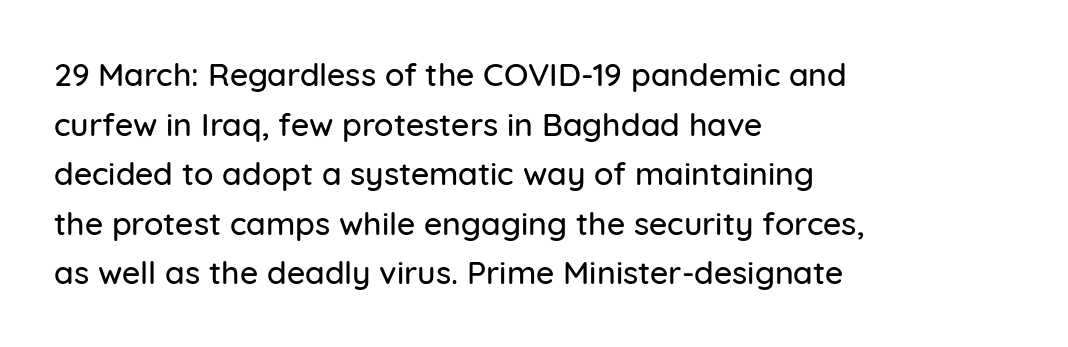
Q: Is the text italic (slanted)? A: No, it is upright.
Q: Is the typeface a serif or a sans-serif typeface? A: Sans-serif.
Q: Is the text underlined? A: No.
Q: How is the paragraph aligned? A: Left-aligned.
Q: Is the spacing between letters normal or unusually wide? A: Normal.
Q: Is the spacing between lines tight, normal or loose? A: Normal.
Q: Width (condensed, normal, or wide)? A: Normal.
Q: Stroke contrast? A: Low.
Q: x-height? A: Medium.
Q: Monospaced? A: No.
